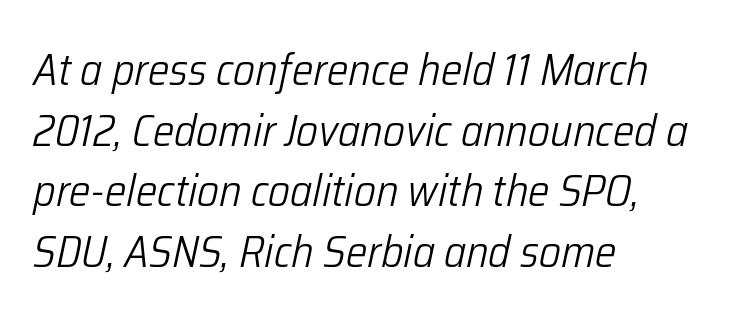
Looks like regular typesetting: each glyph gets only the width it needs. Leading: standard. A typesetter would call this zero additional tracking. Visually the block forms a straight wall on the left and a jagged coastline on the right. The words here are not underlined. Characters are canted at an angle relative to the baseline's perpendicular.
